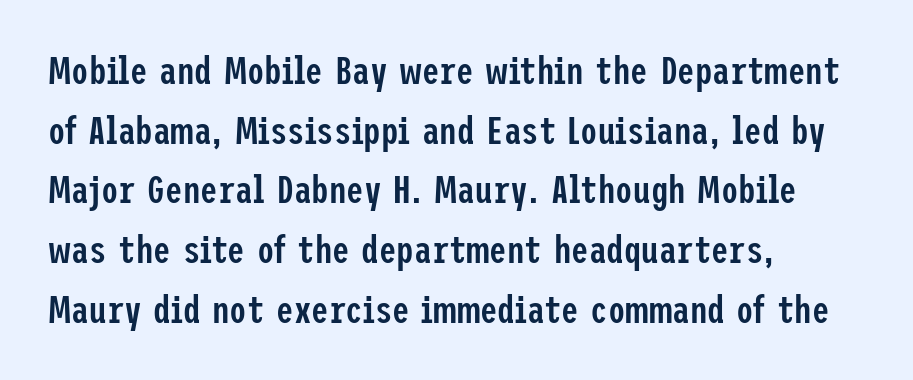
The image shows 39 px semibold, condensed sans-serif type, upright; set left-aligned, normal line spacing (1.53x), normal letter spacing, not underlined; low stroke contrast and a medium x-height.
